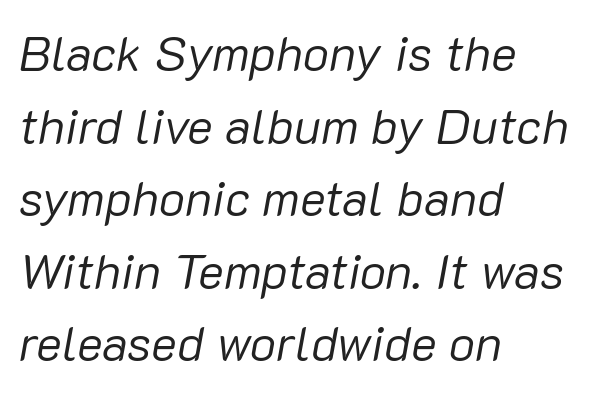
Do the characters align in a grid? No, the font is proportional. Left-aligned paragraph, ragged on the right. This reads as an unemphasized weight, regular at the heaviest. The space between consecutive lines is moderate.
